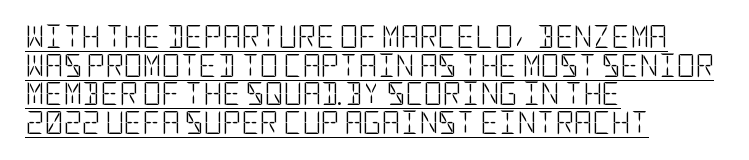
The image shows 23 px text type, upright; set left-aligned, normal line spacing (1.25x), normal letter spacing, underlined.
